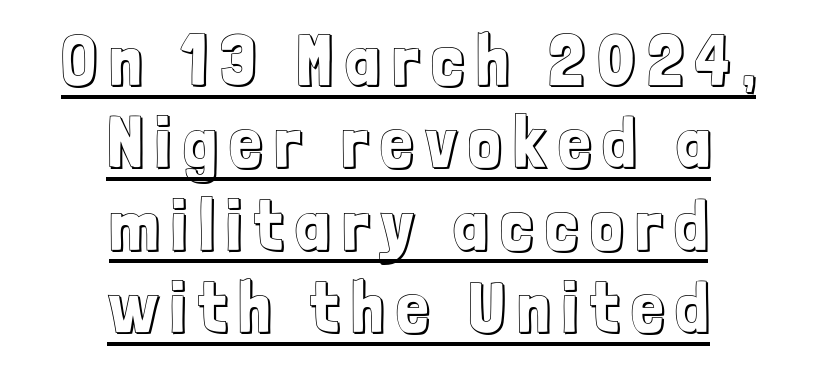
Q: Is the text italic (slanted)? A: No, it is upright.
Q: Is the text underlined? A: Yes.
Q: How is the paragraph aligned? A: Centered.
Q: Is the spacing between lines tight, normal or loose? A: Tight.
Q: Width (condensed, normal, or wide)? A: Condensed.
Q: x-height? A: Medium.
Q: Monospaced? A: No.
